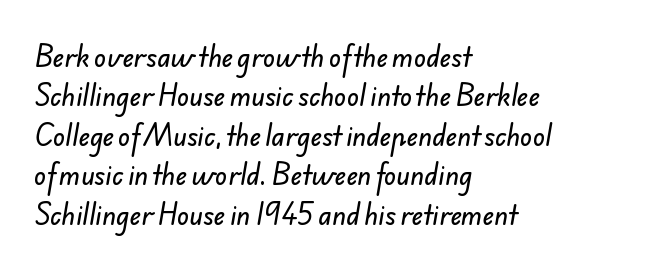
Check the space under the baseline: it is left empty. Line starts are locked; line ends wander. The lines sit at an ordinary, default distance from one another. Standard letterfit; no display-style spreading of the glyphs.
